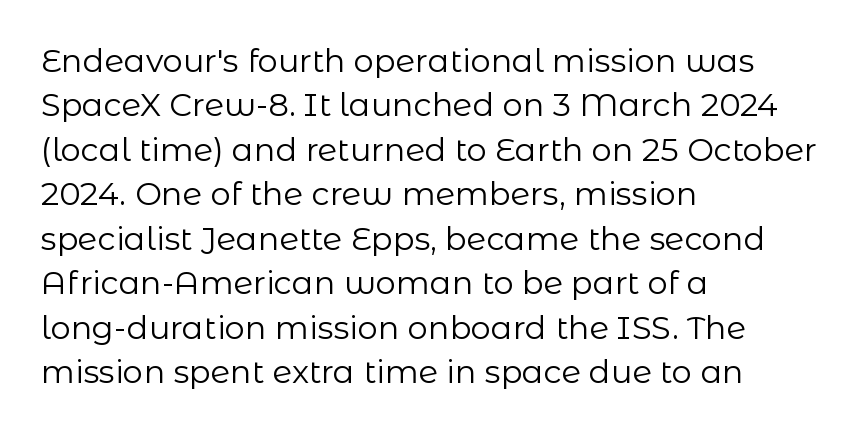
The image shows 32 px regular-weight sans-serif type, upright; set left-aligned, normal line spacing (1.39x), normal letter spacing, not underlined; low stroke contrast and a medium x-height.
